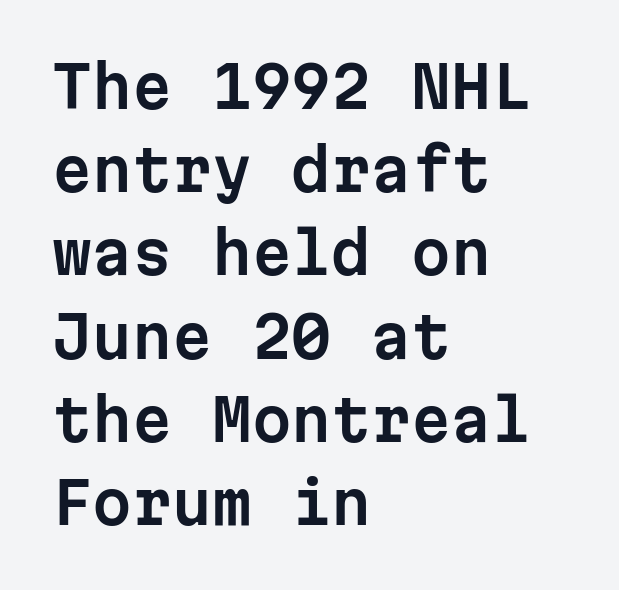
Q: Is the text italic (slanted)? A: No, it is upright.
Q: Is the typeface a serif or a sans-serif typeface? A: Sans-serif.
Q: Is the text underlined? A: No.
Q: How is the paragraph aligned? A: Left-aligned.
Q: Is the spacing between letters normal or unusually wide? A: Normal.
Q: Is the spacing between lines tight, normal or loose? A: Normal.
Q: Width (condensed, normal, or wide)? A: Normal.
Q: Stroke contrast? A: Low.
Q: x-height? A: Medium.
Q: Monospaced? A: Yes.
